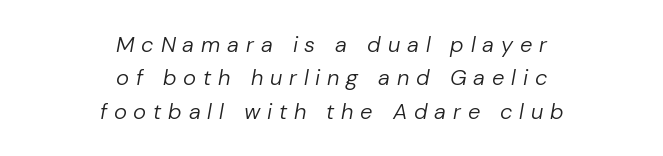
Unmarked baselines from the first word to the last. Regular leading. These lines were composed using italics. The letterforms sit at book weight or below. Students, note that the glyphs here are deliberately spaced far apart. These lines are centered, leaving both edges ragged.
